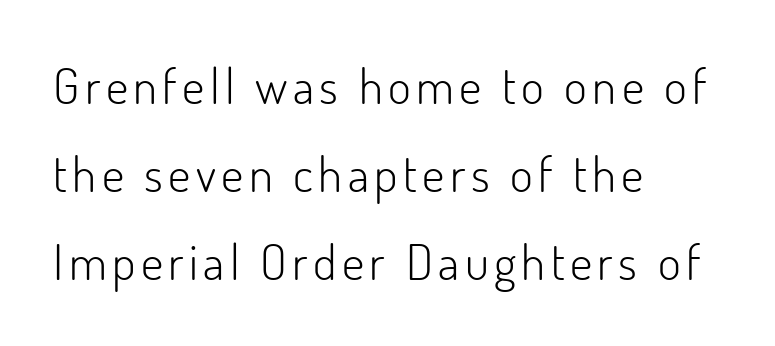
The image shows 49 px light sans-serif type, upright; set left-aligned, line spacing 1.8x, not underlined; low stroke contrast and a small x-height.
